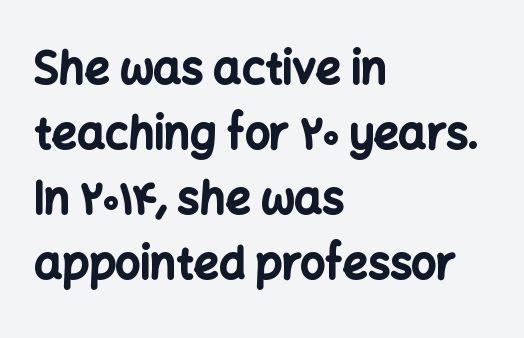
{"serif": "no", "italic": "no", "bold": "yes", "weight": "bold", "width": "normal", "stroke_contrast": "low", "x_height": "medium", "monospaced": "no", "underline": "no", "align": "left", "line_spacing": "normal", "line_spacing_ratio": 1.48, "letter_spacing": "normal", "letter_spacing_em": 0.0, "glyph_px": 44}
